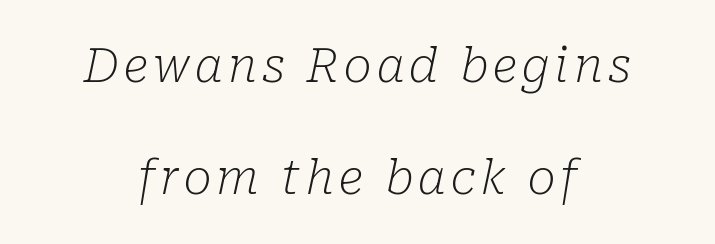
The image shows 47 px light serif type, italic (leaning right); set centered, loose line spacing (2.38x), not underlined; low stroke contrast and a medium x-height.
